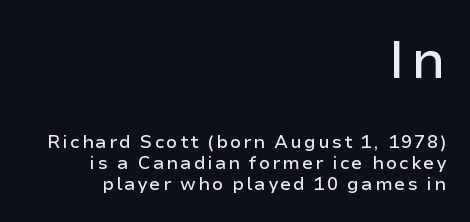
The compositor pushed each line to the right boundary. Rendered with straight, roman letterforms. Here the first block reads like a headline and the second like body copy. Check under the words: just untouched page. Unlike a traditional serif, this face leaves its strokes unadorned.
